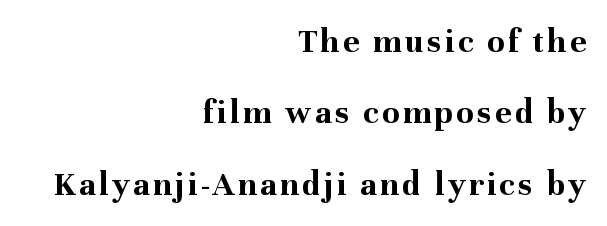
Typographically, this falls in the serif category. Posture: upright roman. Is this a fixed-width face? No — the glyphs have proportional, varying widths. One-word summary of the alignment: right.
